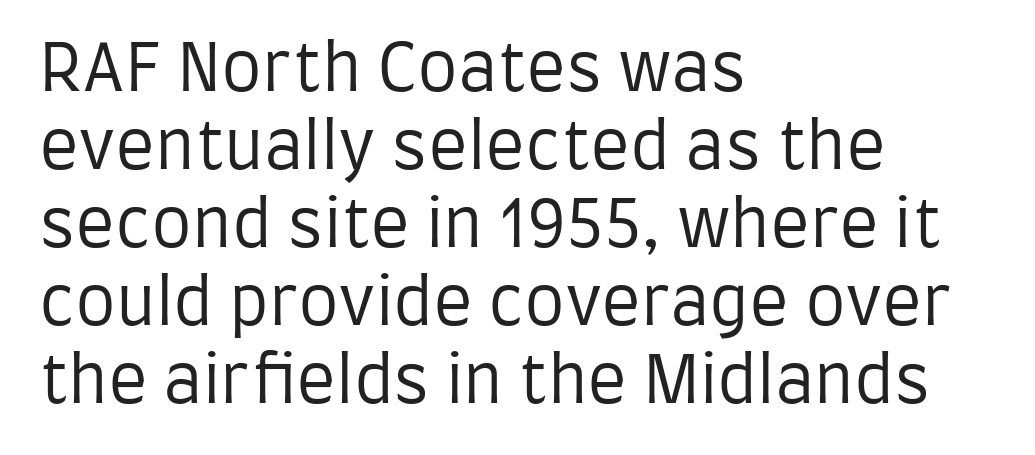
Q: Is the text bold? A: No.
Q: Is the text italic (slanted)? A: No, it is upright.
Q: Is the typeface a serif or a sans-serif typeface? A: Sans-serif.
Q: Is the text underlined? A: No.
Q: How is the paragraph aligned? A: Left-aligned.
Q: Is the spacing between letters normal or unusually wide? A: Normal.
Q: Width (condensed, normal, or wide)? A: Condensed.
Q: Stroke contrast? A: Low.
Q: x-height? A: Large.
Q: Monospaced? A: No.
